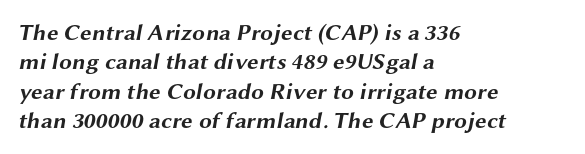
{"bold": "yes", "underline": "no", "align": "left", "line_spacing": "normal", "line_spacing_ratio": 1.28, "letter_spacing": "normal", "letter_spacing_em": 0.0, "glyph_px": 23}
